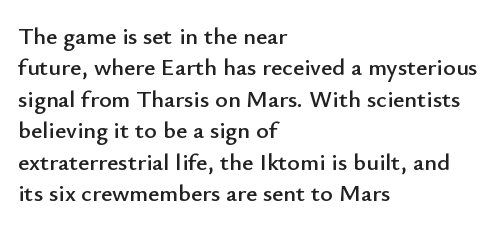
{"italic": "no", "underline": "no", "align": "left", "line_spacing": "normal", "line_spacing_ratio": 1.31, "letter_spacing": "normal", "letter_spacing_em": 0.0, "glyph_px": 24}
